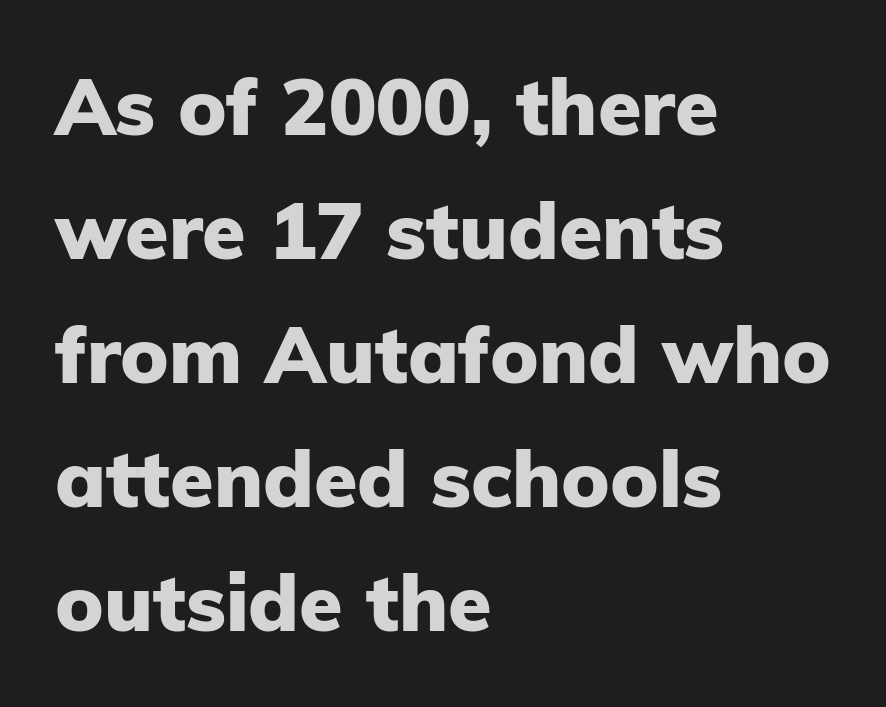
{"serif": "no", "italic": "no", "bold": "yes", "weight": "heavy", "width": "normal", "stroke_contrast": "low", "x_height": "medium", "monospaced": "no", "underline": "no", "align": "left", "line_spacing": "normal", "line_spacing_ratio": 1.57, "letter_spacing": "normal", "letter_spacing_em": 0.0, "glyph_px": 79}
